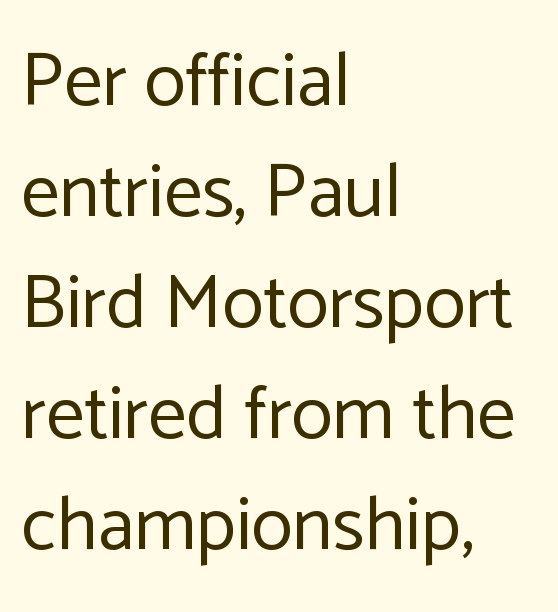
The image shows 76 px regular-weight sans-serif type, upright; set left-aligned, normal line spacing (1.46x), normal letter spacing, not underlined; low stroke contrast and a medium x-height.
